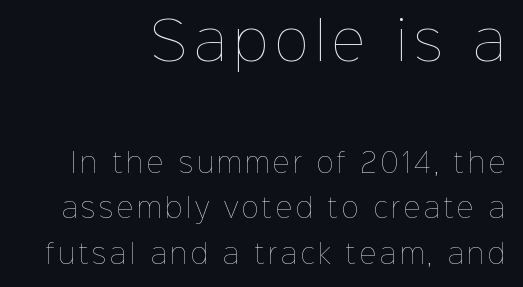
Q: Is the text bold? A: No.
Q: Is the text italic (slanted)? A: No, it is upright.
Q: Is the text underlined? A: No.
Q: How is the paragraph aligned? A: Right-aligned.
Q: Which block of text is set in a larger size, the first (top) or the second (bottom)? A: The first (top) one.
Q: Width (condensed, normal, or wide)? A: Normal.
Q: Stroke contrast? A: Low.
Q: x-height? A: Medium.
Q: Monospaced? A: No.
